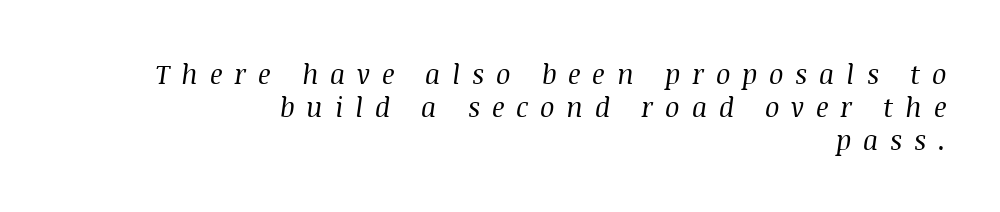
On a weight scale, this lands at 450 or below. Line ends are locked; line starts wander. Does extra space separate the letters? Yes, quite a lot of it. Does the lettering tilt? It does — this is italic. Decoration check: the copy has no underline.
